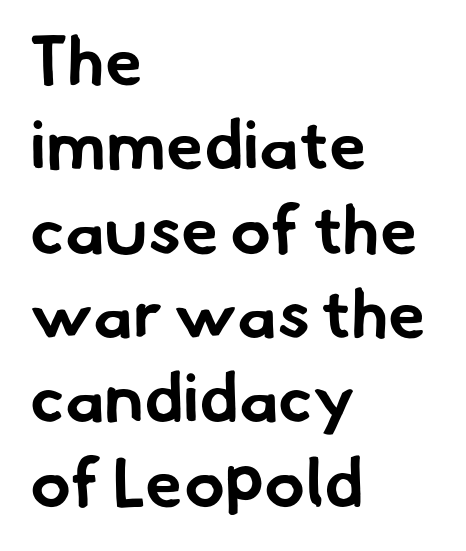
The rendering keeps characters at their native spacing. Think of a printed novel: that variable character pitch is what you see here. The space directly below the letters is spotless. Strokes here are thick enough to call this a true bold. The text was rendered using a sans face with plain stroke endings.
